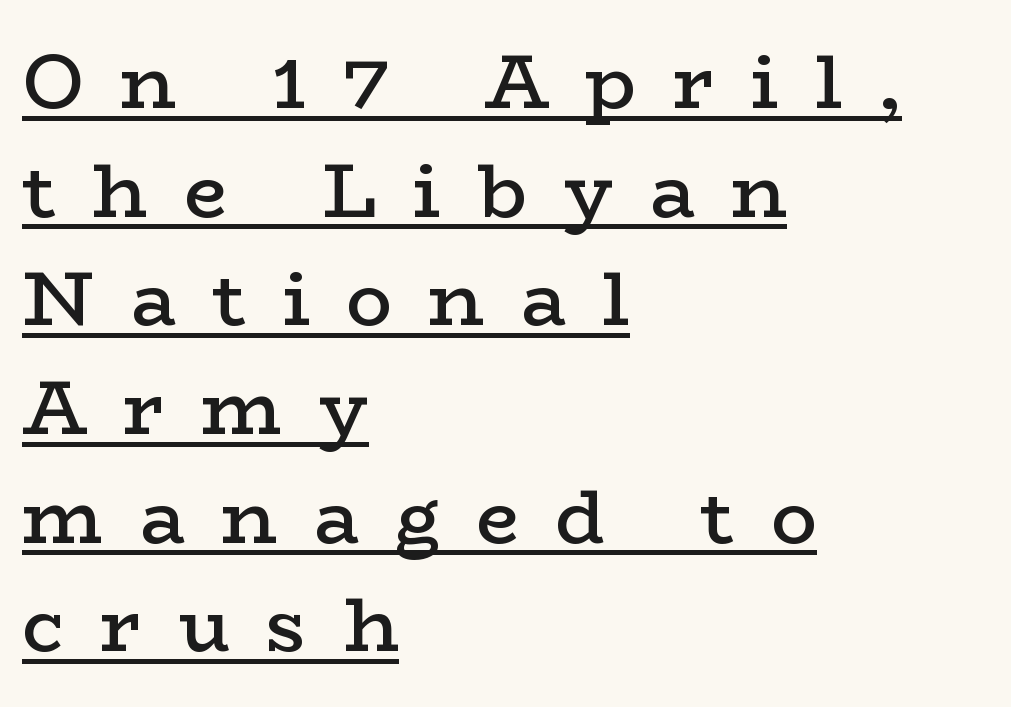
The image shows 76 px semibold, wide serif type, upright; set left-aligned, normal line spacing (1.43x), unusually wide letter spacing (+0.48 em), underlined; low stroke contrast and a medium x-height.
